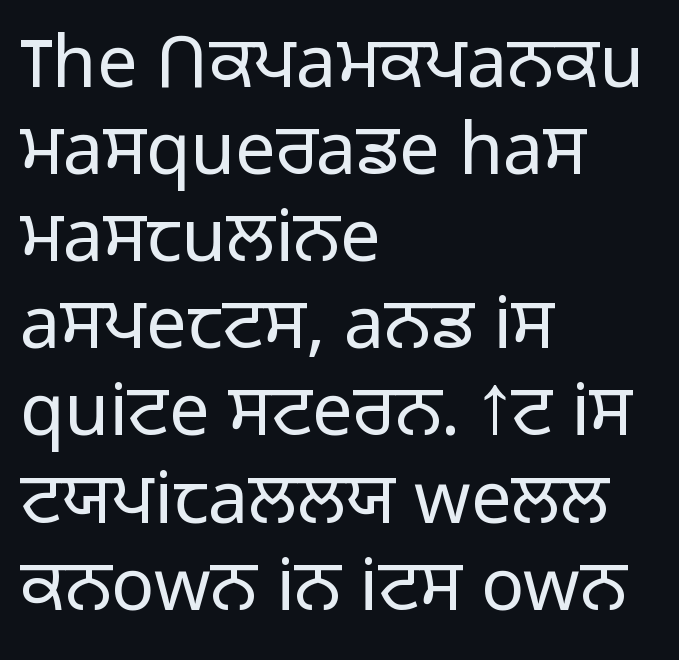
{"serif": "no", "italic": "no", "bold": "no", "weight": "light", "width": "normal", "stroke_contrast": "low", "x_height": "medium", "monospaced": "no", "underline": "no", "align": "left", "line_spacing_ratio": 1.21, "letter_spacing": "normal", "letter_spacing_em": 0.0, "glyph_px": 72}
